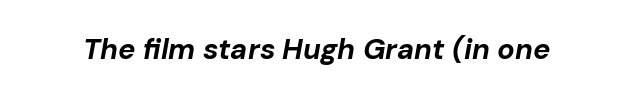
The image shows 29 px bold type, italic (leaning right); set normal letter spacing, not underlined; low stroke contrast and a medium x-height.
